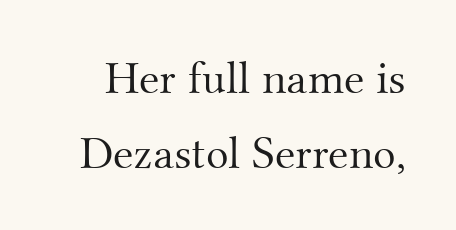
Classification — serif. This sample has the flowing, uneven cadence of proportional lettering. The rendering keeps characters at their native spacing. Successive baselines arrive at the customary interval.
